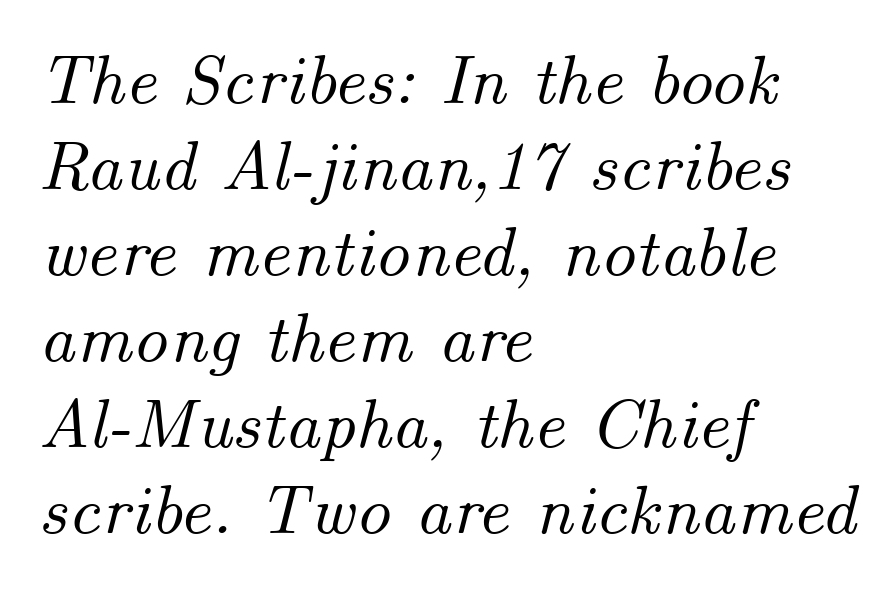
The baseline area is clear. These lines were composed using italics. You could not count columns in this text — the font is proportionally spaced. The rag falls on the right side of this text block. A typesetter would call this zero additional tracking.
